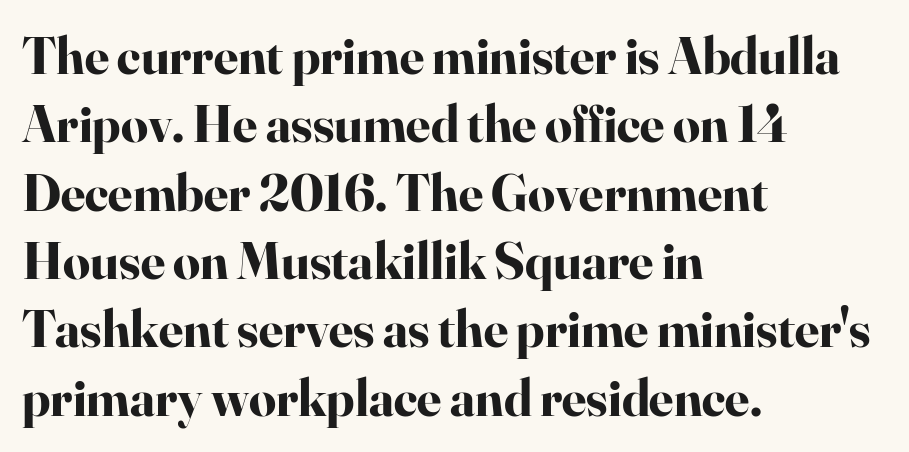
Q: Is the text bold? A: Yes.
Q: Is the text italic (slanted)? A: No, it is upright.
Q: Is the typeface a serif or a sans-serif typeface? A: Serif.
Q: Is the text underlined? A: No.
Q: How is the paragraph aligned? A: Left-aligned.
Q: Is the spacing between letters normal or unusually wide? A: Normal.
Q: Is the spacing between lines tight, normal or loose? A: Normal.
Q: Width (condensed, normal, or wide)? A: Normal.
Q: Stroke contrast? A: High.
Q: x-height? A: Small.
Q: Monospaced? A: No.
